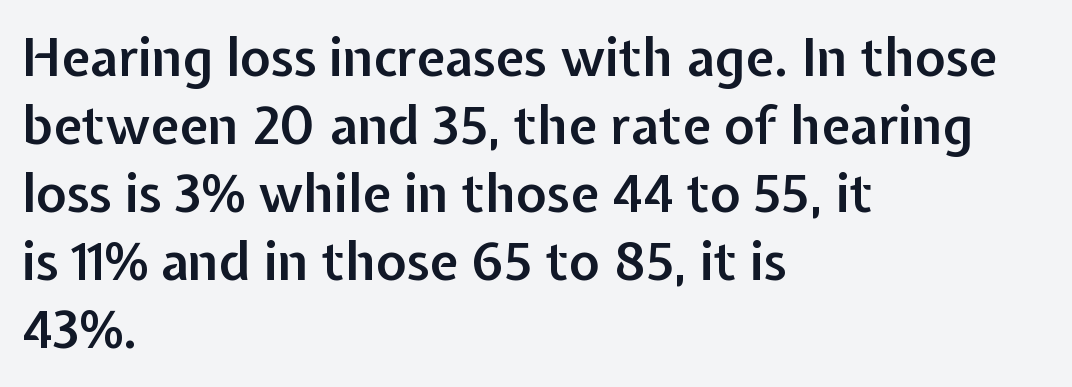
Q: Is the text bold? A: Semi-bold.
Q: Is the text italic (slanted)? A: No, it is upright.
Q: Is the typeface a serif or a sans-serif typeface? A: Sans-serif.
Q: Is the text underlined? A: No.
Q: How is the paragraph aligned? A: Left-aligned.
Q: Is the spacing between letters normal or unusually wide? A: Normal.
Q: Is the spacing between lines tight, normal or loose? A: Normal.
Q: Width (condensed, normal, or wide)? A: Normal.
Q: Stroke contrast? A: Low.
Q: x-height? A: Medium.
Q: Monospaced? A: No.
